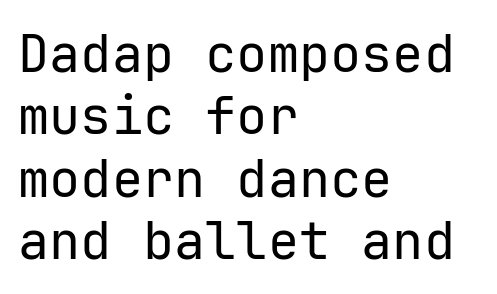
Beneath every word, the page is bare. Fixed-width glyphs throughout — classic coding-font behaviour. A typesetter would label this face a sans. A quiet, ordinary-to-light weight characterises the typeface.
